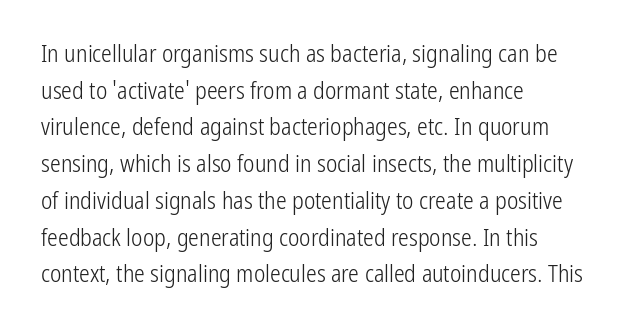
Q: Is the text bold? A: No.
Q: Is the text italic (slanted)? A: No, it is upright.
Q: Is the text underlined? A: No.
Q: How is the paragraph aligned? A: Left-aligned.
Q: Is the spacing between letters normal or unusually wide? A: Normal.
Q: Is the spacing between lines tight, normal or loose? A: Normal.
